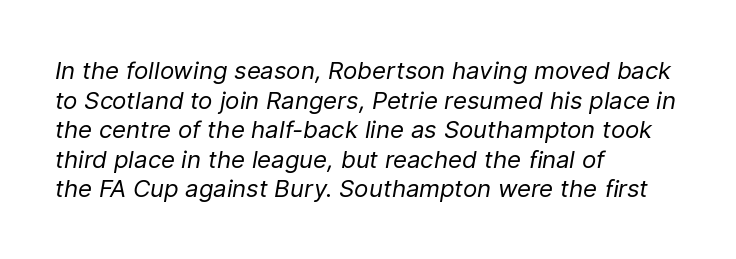
{"italic": "yes", "lean": "right", "slant_degrees": 9, "bold": "no", "underline": "no", "align": "left", "line_spacing_ratio": 1.23, "letter_spacing": "normal", "letter_spacing_em": 0.0, "glyph_px": 24}
